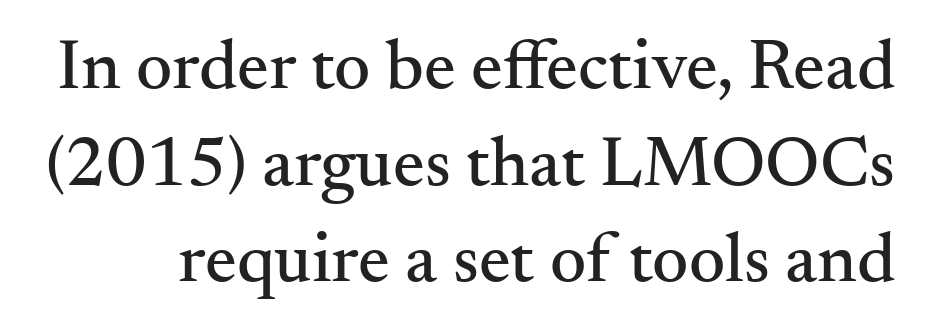
{"serif": "yes", "italic": "no", "width": "normal", "stroke_contrast": "medium", "x_height": "small", "monospaced": "no", "underline": "no", "line_spacing": "normal", "line_spacing_ratio": 1.36, "letter_spacing": "normal", "letter_spacing_em": 0.0, "glyph_px": 71}
